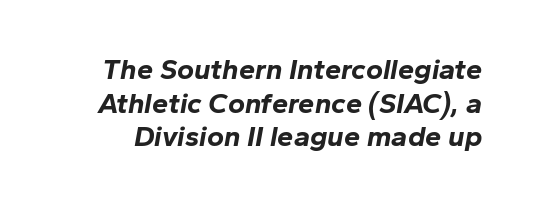
Q: Is the text bold? A: Yes.
Q: Is the text italic (slanted)? A: Yes, it leans right by about 10 degrees.
Q: Is the text underlined? A: No.
Q: Is the spacing between letters normal or unusually wide? A: Normal.
Q: Width (condensed, normal, or wide)? A: Normal.
Q: Stroke contrast? A: Low.
Q: x-height? A: Medium.
Q: Monospaced? A: No.
